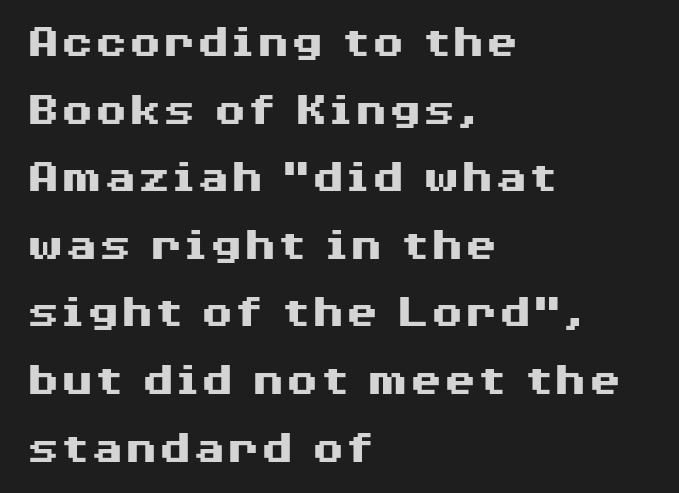
{"serif": "no", "italic": "no", "bold": "yes", "weight": "heavy", "width": "wide", "stroke_contrast": "medium", "x_height": "medium", "monospaced": "no", "underline": "no", "align": "left", "line_spacing": "normal", "line_spacing_ratio": 1.38, "letter_spacing": "normal", "letter_spacing_em": 0.0, "glyph_px": 49}
